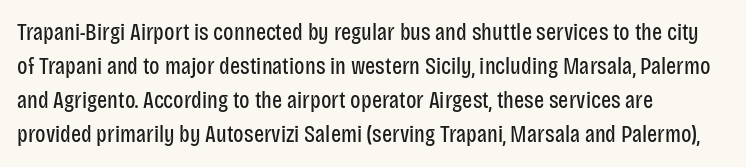
{"italic": "no", "bold": "no", "underline": "no", "align": "left", "line_spacing": "normal", "line_spacing_ratio": 1.42, "letter_spacing": "normal", "letter_spacing_em": 0.0, "glyph_px": 24}
